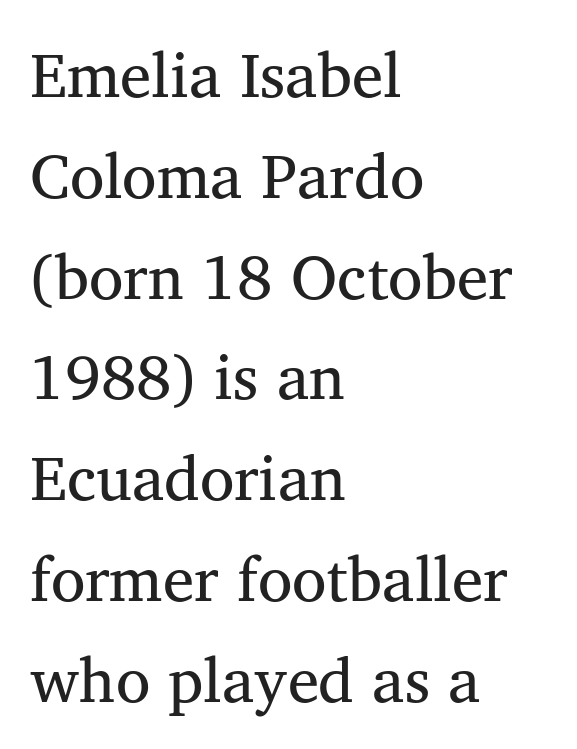
Q: Is the text bold? A: No.
Q: Is the text italic (slanted)? A: No, it is upright.
Q: Is the typeface a serif or a sans-serif typeface? A: Serif.
Q: Is the text underlined? A: No.
Q: How is the paragraph aligned? A: Left-aligned.
Q: Is the spacing between letters normal or unusually wide? A: Normal.
Q: Is the spacing between lines tight, normal or loose? A: Normal.
Q: Width (condensed, normal, or wide)? A: Normal.
Q: Stroke contrast? A: Medium.
Q: x-height? A: Medium.
Q: Monospaced? A: No.
